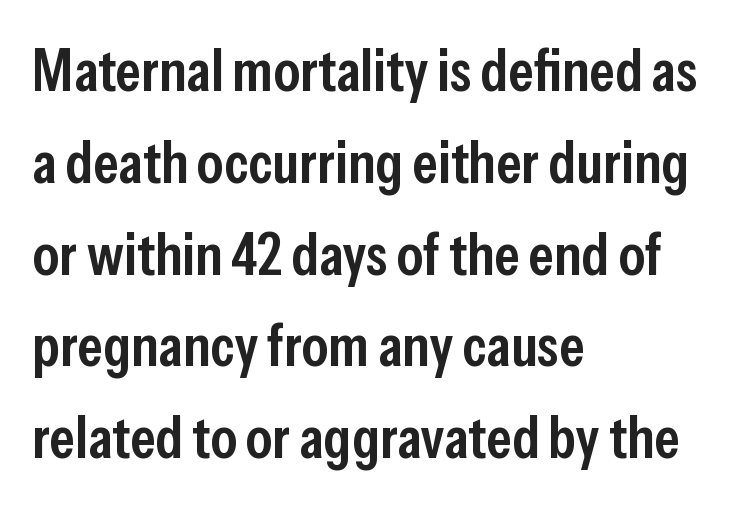
The image shows 60 px semibold, condensed sans-serif type, upright; set left-aligned, normal line spacing (1.53x), normal letter spacing, not underlined; low stroke contrast and a medium x-height.
